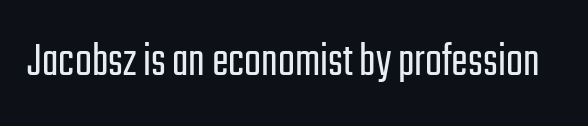
The image shows 50 px light, condensed sans-serif type, upright; set normal letter spacing, not underlined; low stroke contrast and a medium x-height.
